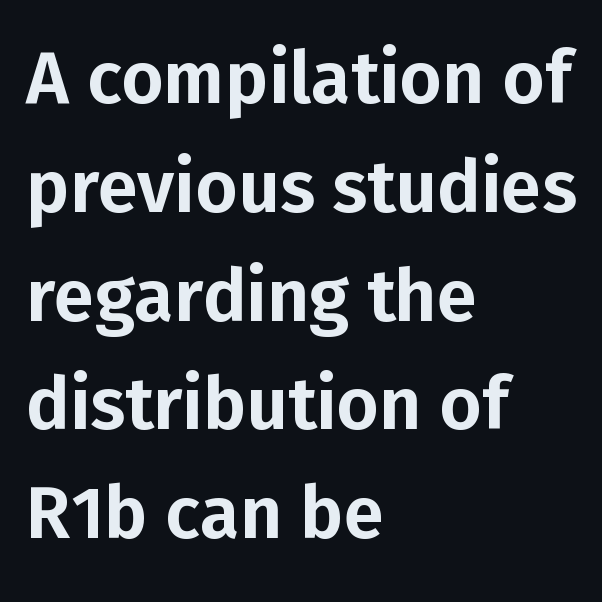
The image shows 73 px sans-serif type, upright; set left-aligned, normal line spacing (1.49x), normal letter spacing, not underlined; low stroke contrast and a medium x-height.
